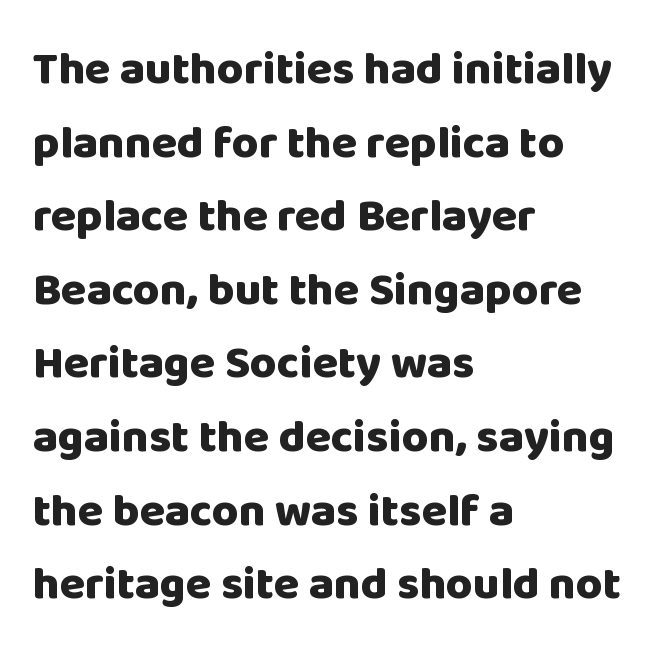
Q: Is the text bold? A: Yes.
Q: Is the text italic (slanted)? A: No, it is upright.
Q: Is the typeface a serif or a sans-serif typeface? A: Sans-serif.
Q: Is the text underlined? A: No.
Q: How is the paragraph aligned? A: Left-aligned.
Q: Is the spacing between letters normal or unusually wide? A: Normal.
Q: Is the spacing between lines tight, normal or loose? A: Normal.
Q: Width (condensed, normal, or wide)? A: Normal.
Q: Stroke contrast? A: Low.
Q: x-height? A: Large.
Q: Monospaced? A: No.
